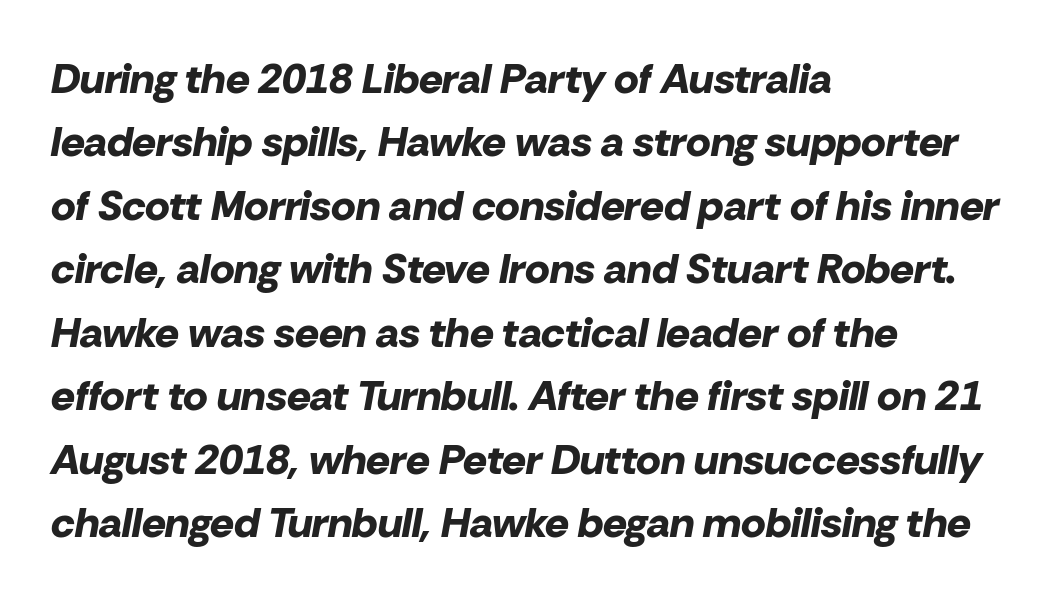
Q: Is the text bold? A: Yes.
Q: Is the text italic (slanted)? A: Yes, it leans right by about 10 degrees.
Q: Is the text underlined? A: No.
Q: How is the paragraph aligned? A: Left-aligned.
Q: Is the spacing between letters normal or unusually wide? A: Normal.
Q: Is the spacing between lines tight, normal or loose? A: Normal.
Q: Width (condensed, normal, or wide)? A: Normal.
Q: Stroke contrast? A: Low.
Q: x-height? A: Medium.
Q: Monospaced? A: No.
